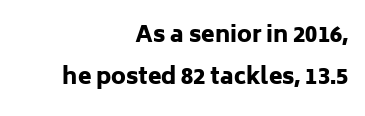
Q: Is the text bold? A: Yes.
Q: Is the text italic (slanted)? A: No, it is upright.
Q: Is the text underlined? A: No.
Q: How is the paragraph aligned? A: Right-aligned.
Q: Is the spacing between letters normal or unusually wide? A: Normal.
Q: Is the spacing between lines tight, normal or loose? A: Loose.
